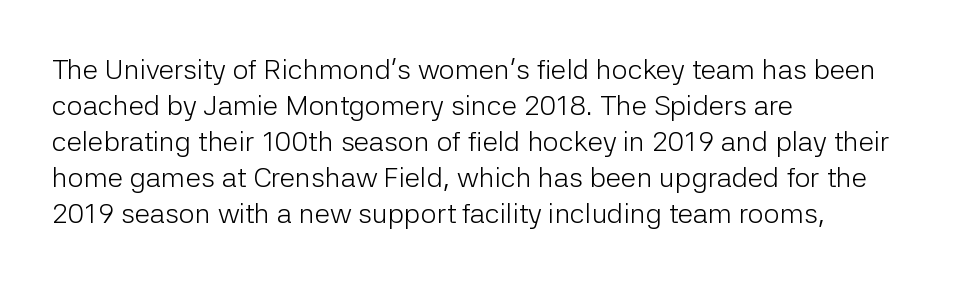
The image shows 28 px light sans-serif type, upright; set left-aligned, normal line spacing (1.29x), normal letter spacing, not underlined; low stroke contrast and a medium x-height.
